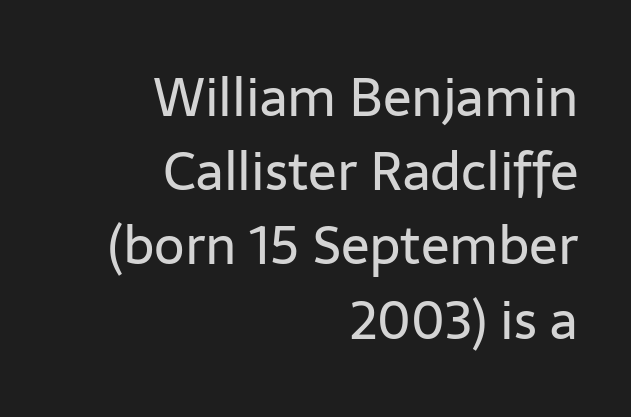
Q: Is the text bold? A: No.
Q: Is the text italic (slanted)? A: No, it is upright.
Q: Is the typeface a serif or a sans-serif typeface? A: Sans-serif.
Q: Is the text underlined? A: No.
Q: How is the paragraph aligned? A: Right-aligned.
Q: Is the spacing between letters normal or unusually wide? A: Normal.
Q: Is the spacing between lines tight, normal or loose? A: Normal.
Q: Width (condensed, normal, or wide)? A: Normal.
Q: Stroke contrast? A: Low.
Q: x-height? A: Medium.
Q: Monospaced? A: No.
